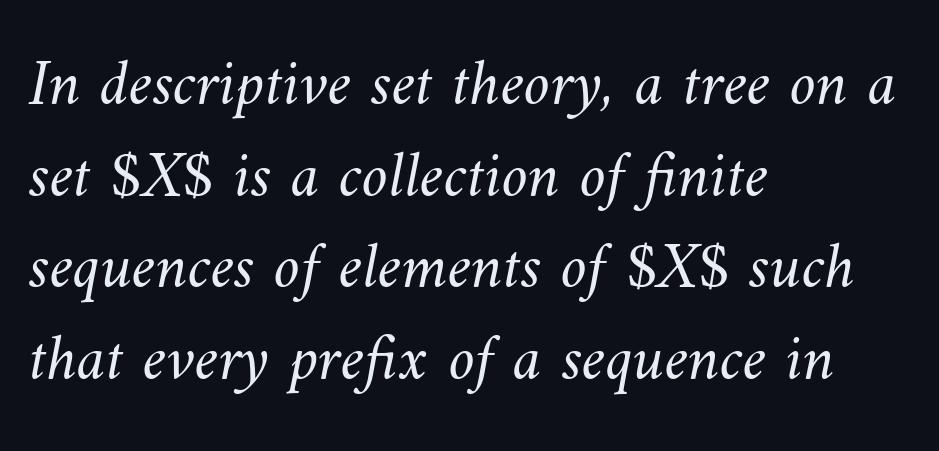
Do the characters align in a grid? No, the font is proportional. Baseline-to-baseline distance is the conventional proportion of letter height. Each line starts at the same left margin while the right side varies. Stroke mass is kept to a normal reading level or below.
